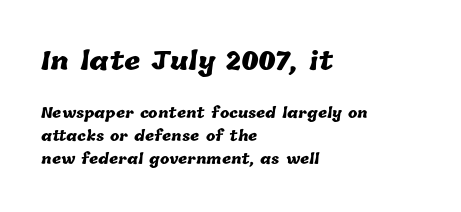
The image shows 25 px bold type; set left-aligned, normal line spacing (1.62x), normal letter spacing, not underlined; the first (top) block is 1.79x larger.
